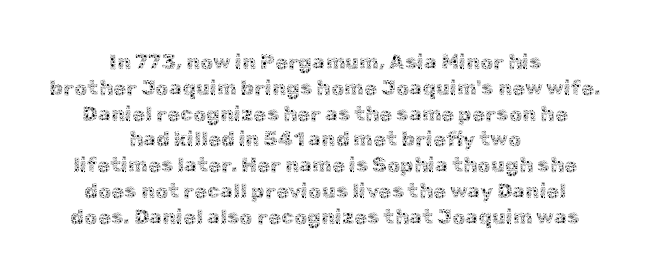
{"italic": "no", "bold": "no", "underline": "no", "align": "center", "line_spacing_ratio": 1.23, "letter_spacing": "normal", "letter_spacing_em": 0.0, "glyph_px": 21}
